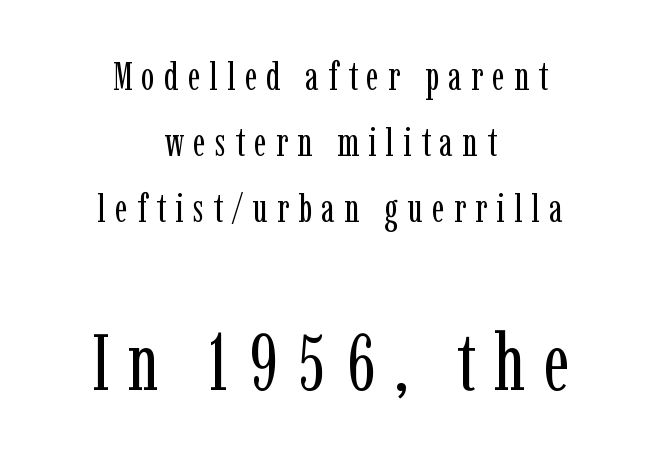
Q: Is the text bold? A: No.
Q: Is the text italic (slanted)? A: No, it is upright.
Q: Is the typeface a serif or a sans-serif typeface? A: Serif.
Q: Is the text underlined? A: No.
Q: How is the paragraph aligned? A: Centered.
Q: Is the spacing between letters normal or unusually wide? A: Unusually wide.
Q: Is the spacing between lines tight, normal or loose? A: Normal.
Q: Which block of text is set in a larger size, the first (top) or the second (bottom)? A: The second (bottom) one.
Q: Width (condensed, normal, or wide)? A: Condensed.
Q: Stroke contrast? A: Low.
Q: x-height? A: Medium.
Q: Monospaced? A: No.
